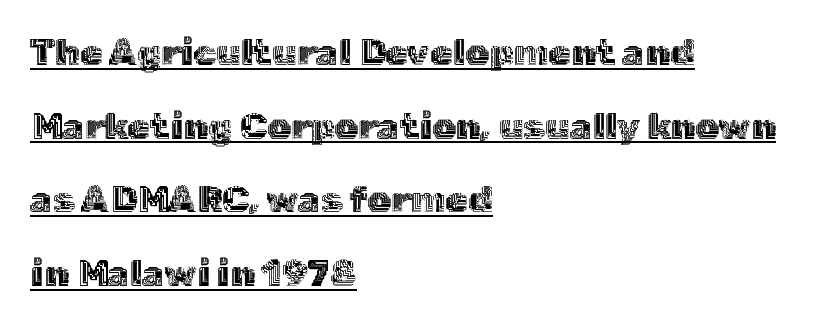
The image shows 37 px text type, upright; set left-aligned, loose line spacing (1.99x), normal letter spacing, underlined; a medium x-height.
